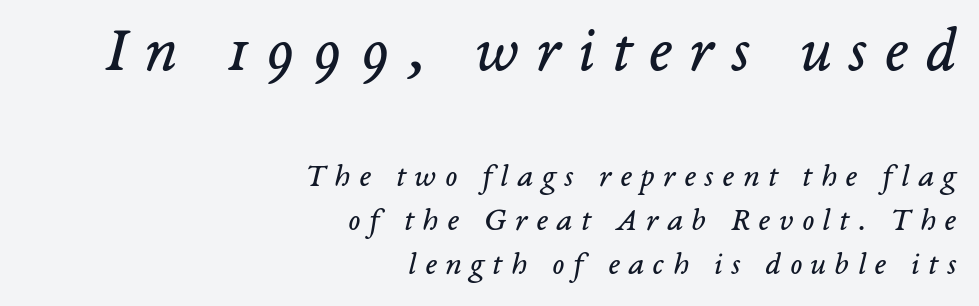
The words here are not underlined. Tall strokes in this sample are angled rather than plumb. The upper block of text is set noticeably larger than the block beneath it. Ink coverage per letter is moderate at most.
